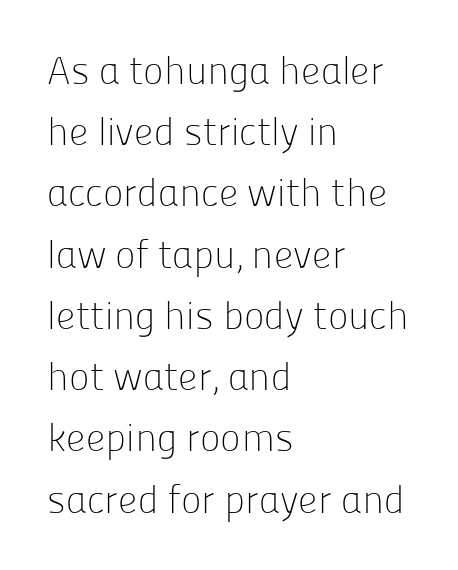
The image shows 39 px light sans-serif type, upright; set left-aligned, normal line spacing (1.57x), normal letter spacing, not underlined; low stroke contrast and a medium x-height.
